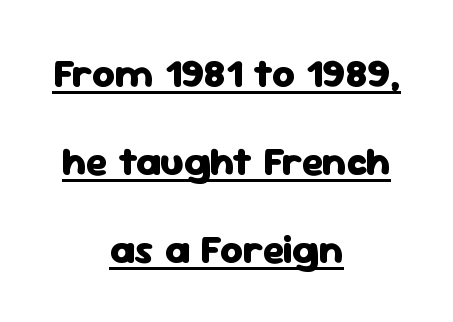
This sample trades compactness for vertical openness between lines. Heft: maximum for text — a bold. Somebody hit Ctrl+U on this one — the words are underlined. Think of a printed novel: that variable character pitch is what you see here. Which margin do the lines hug? Neither — every line sits in the middle.
